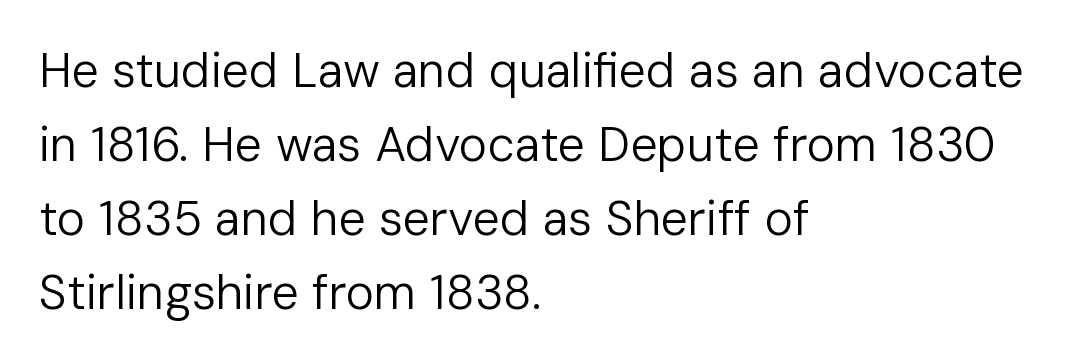
{"serif": "no", "italic": "no", "bold": "no", "weight": "regular", "width": "normal", "stroke_contrast": "low", "x_height": "medium", "monospaced": "no", "underline": "no", "align": "left", "line_spacing": "normal", "line_spacing_ratio": 1.54, "letter_spacing": "normal", "letter_spacing_em": 0.0, "glyph_px": 48}
